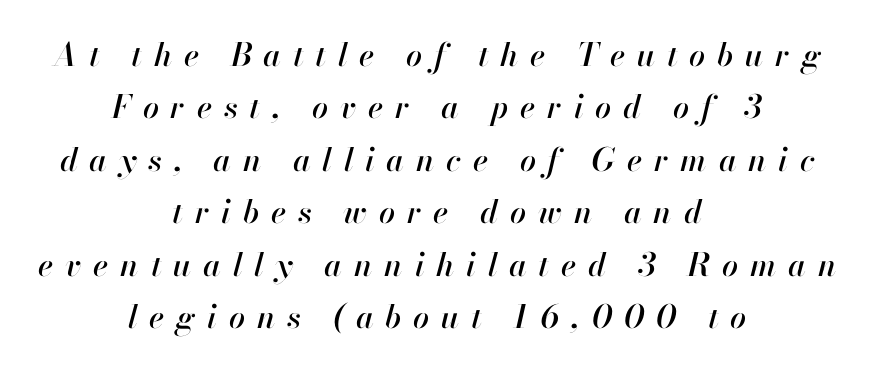
Q: Is the text italic (slanted)? A: Yes, it leans right by about 13 degrees.
Q: Is the text underlined? A: No.
Q: How is the paragraph aligned? A: Centered.
Q: Is the spacing between letters normal or unusually wide? A: Unusually wide.
Q: Is the spacing between lines tight, normal or loose? A: Normal.
Q: Width (condensed, normal, or wide)? A: Normal.
Q: Stroke contrast? A: High.
Q: x-height? A: Small.
Q: Monospaced? A: No.
